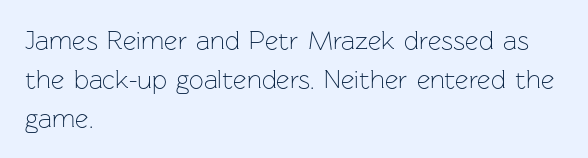
Q: Is the text bold? A: No.
Q: Is the text italic (slanted)? A: No, it is upright.
Q: Is the text underlined? A: No.
Q: How is the paragraph aligned? A: Left-aligned.
Q: Is the spacing between letters normal or unusually wide? A: Normal.
Q: Is the spacing between lines tight, normal or loose? A: Normal.
